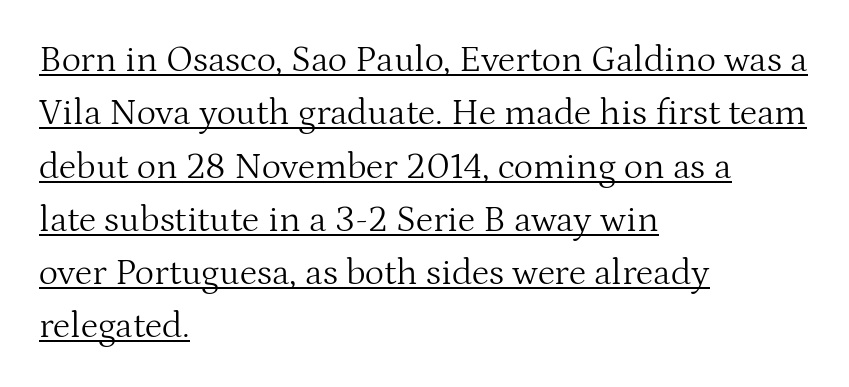
Q: Is the text bold? A: No.
Q: Is the text italic (slanted)? A: No, it is upright.
Q: Is the typeface a serif or a sans-serif typeface? A: Serif.
Q: Is the text underlined? A: Yes.
Q: How is the paragraph aligned? A: Left-aligned.
Q: Is the spacing between letters normal or unusually wide? A: Normal.
Q: Is the spacing between lines tight, normal or loose? A: Normal.
Q: Width (condensed, normal, or wide)? A: Normal.
Q: Stroke contrast? A: Medium.
Q: x-height? A: Medium.
Q: Monospaced? A: No.
